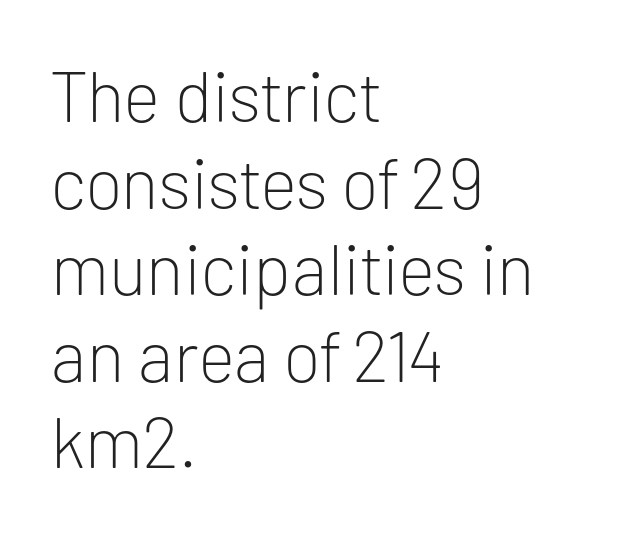
{"serif": "no", "italic": "no", "bold": "no", "weight": "light", "width": "normal", "stroke_contrast": "low", "x_height": "medium", "monospaced": "no", "underline": "no", "align": "left", "line_spacing_ratio": 1.22, "letter_spacing": "normal", "letter_spacing_em": 0.0, "glyph_px": 71}
